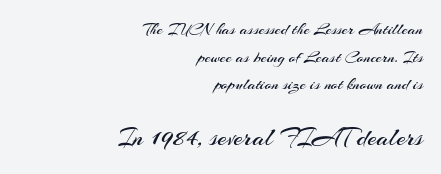
Q: Is the text bold? A: No.
Q: Is the text italic (slanted)? A: Yes.
Q: Is the text underlined? A: No.
Q: How is the paragraph aligned? A: Right-aligned.
Q: Is the spacing between letters normal or unusually wide? A: Normal.
Q: Is the spacing between lines tight, normal or loose? A: Normal.
Q: Which block of text is set in a larger size, the first (top) or the second (bottom)? A: The second (bottom) one.
